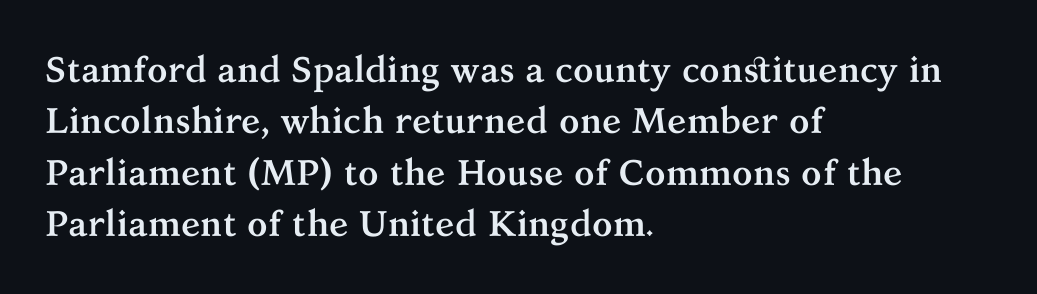
Q: Is the text bold? A: Yes.
Q: Is the text italic (slanted)? A: No, it is upright.
Q: Is the typeface a serif or a sans-serif typeface? A: Serif.
Q: Is the text underlined? A: No.
Q: How is the paragraph aligned? A: Left-aligned.
Q: Is the spacing between letters normal or unusually wide? A: Normal.
Q: Is the spacing between lines tight, normal or loose? A: Normal.
Q: Width (condensed, normal, or wide)? A: Normal.
Q: Stroke contrast? A: Medium.
Q: x-height? A: Medium.
Q: Monospaced? A: No.
